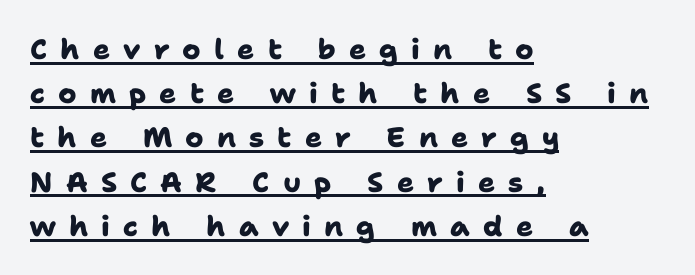
Q: Is the text bold? A: Yes.
Q: Is the typeface a serif or a sans-serif typeface? A: Sans-serif.
Q: Is the text underlined? A: Yes.
Q: How is the paragraph aligned? A: Left-aligned.
Q: Is the spacing between letters normal or unusually wide? A: Unusually wide.
Q: Is the spacing between lines tight, normal or loose? A: Normal.
Q: Width (condensed, normal, or wide)? A: Normal.
Q: Stroke contrast? A: Low.
Q: x-height? A: Medium.
Q: Monospaced? A: No.
